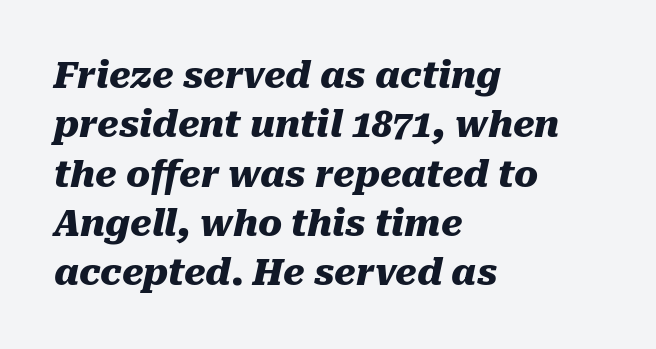
{"italic": "yes", "lean": "right", "slant_degrees": 10, "bold": "yes", "weight": "heavy", "width": "normal", "stroke_contrast": "medium", "x_height": "medium", "monospaced": "no", "underline": "no", "align": "left", "line_spacing": "normal", "line_spacing_ratio": 1.37, "letter_spacing": "normal", "letter_spacing_em": 0.0, "glyph_px": 36}
